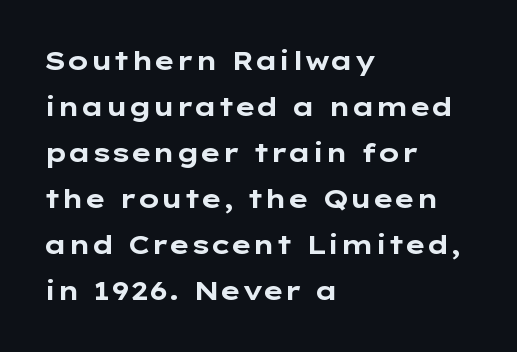
Q: Is the text bold? A: Yes.
Q: Is the text italic (slanted)? A: No, it is upright.
Q: Is the text underlined? A: No.
Q: How is the paragraph aligned? A: Left-aligned.
Q: Is the spacing between letters normal or unusually wide? A: Normal.
